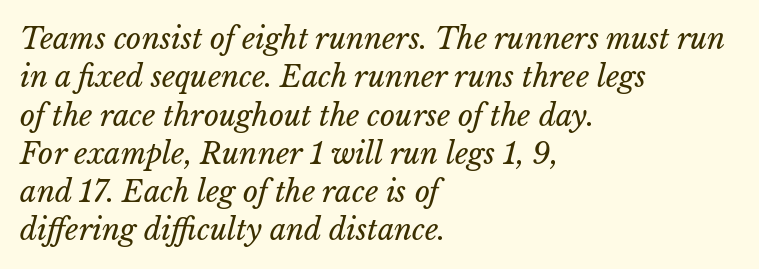
The image shows 29 px regular-weight type; set left-aligned, normal line spacing (1.32x), normal letter spacing, not underlined; low stroke contrast and a medium x-height.
